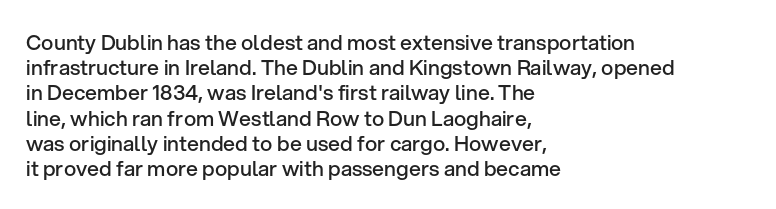
Q: Is the text bold? A: Semi-bold.
Q: Is the text italic (slanted)? A: No, it is upright.
Q: Is the text underlined? A: No.
Q: How is the paragraph aligned? A: Left-aligned.
Q: Is the spacing between letters normal or unusually wide? A: Normal.
